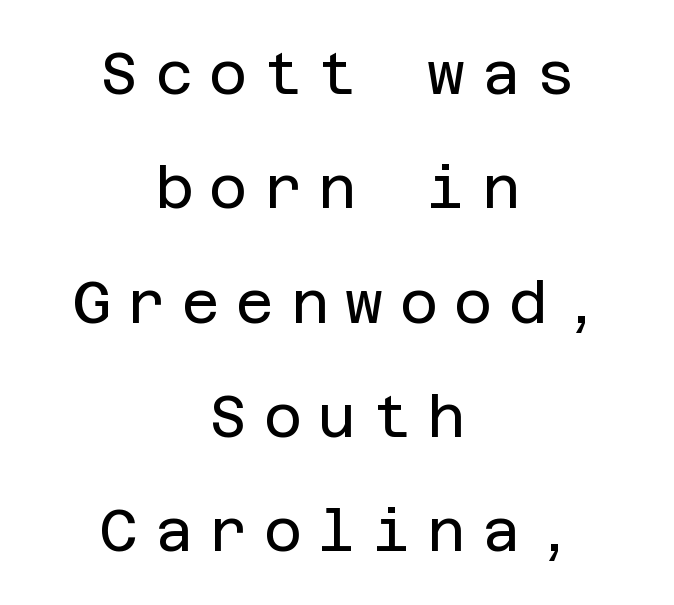
Q: Is the text bold? A: No.
Q: Is the text italic (slanted)? A: No, it is upright.
Q: Is the typeface a serif or a sans-serif typeface? A: Sans-serif.
Q: Is the text underlined? A: No.
Q: How is the paragraph aligned? A: Centered.
Q: Is the spacing between letters normal or unusually wide? A: Unusually wide.
Q: Is the spacing between lines tight, normal or loose? A: Loose.
Q: Width (condensed, normal, or wide)? A: Normal.
Q: Stroke contrast? A: Low.
Q: x-height? A: Large.
